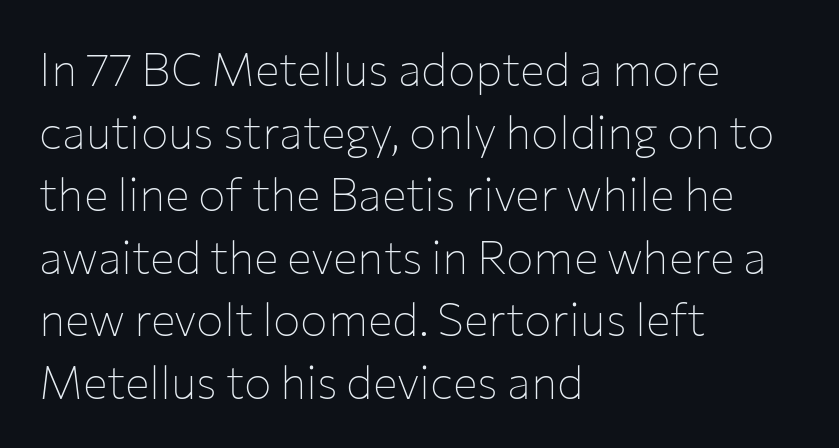
The image shows 46 px thin sans-serif type, upright; set left-aligned, normal line spacing (1.36x), normal letter spacing, not underlined; low stroke contrast and a medium x-height.
